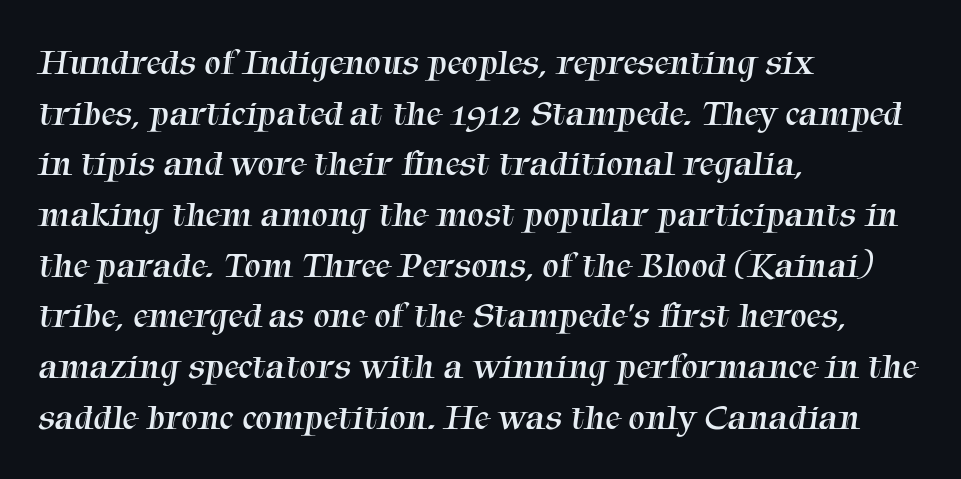
Q: Is the text bold? A: No.
Q: Is the typeface a serif or a sans-serif typeface? A: Serif.
Q: Is the text underlined? A: No.
Q: How is the paragraph aligned? A: Left-aligned.
Q: Is the spacing between letters normal or unusually wide? A: Normal.
Q: Is the spacing between lines tight, normal or loose? A: Normal.
Q: Width (condensed, normal, or wide)? A: Normal.
Q: Stroke contrast? A: Medium.
Q: x-height? A: Medium.
Q: Monospaced? A: No.
